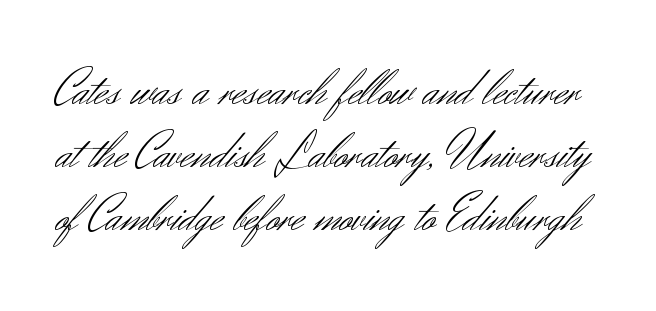
{"serif": "no", "bold": "no", "weight": "light", "width": "normal", "stroke_contrast": "medium", "x_height": "small", "monospaced": "no", "underline": "no", "line_spacing_ratio": 1.21, "letter_spacing": "normal", "letter_spacing_em": 0.0, "glyph_px": 52}
